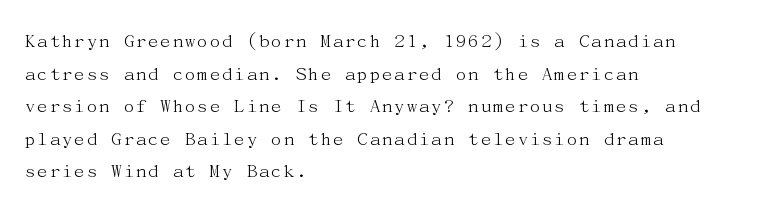
The image shows 21 px text type, upright; set left-aligned, normal line spacing (1.55x), normal letter spacing, not underlined.
